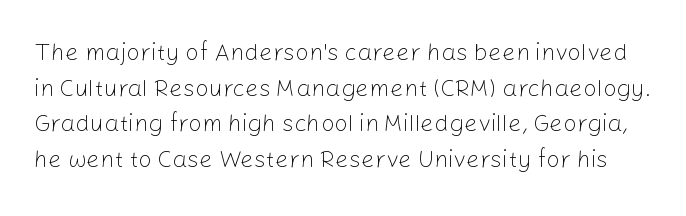
This is the regular roman posture of the typeface. Is this a heavy cut? Hardly; it is regular or lighter. Students, observe: this is what conventionally led text looks like. Letters rest on an invisible, unmarked baseline.
